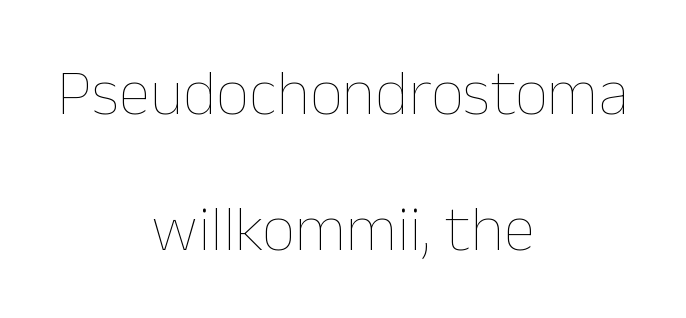
Q: Is the text bold? A: No.
Q: Is the text italic (slanted)? A: No, it is upright.
Q: Is the text underlined? A: No.
Q: How is the paragraph aligned? A: Centered.
Q: Is the spacing between letters normal or unusually wide? A: Normal.
Q: Is the spacing between lines tight, normal or loose? A: Loose.
Q: Width (condensed, normal, or wide)? A: Normal.
Q: Stroke contrast? A: Low.
Q: x-height? A: Medium.
Q: Monospaced? A: No.
